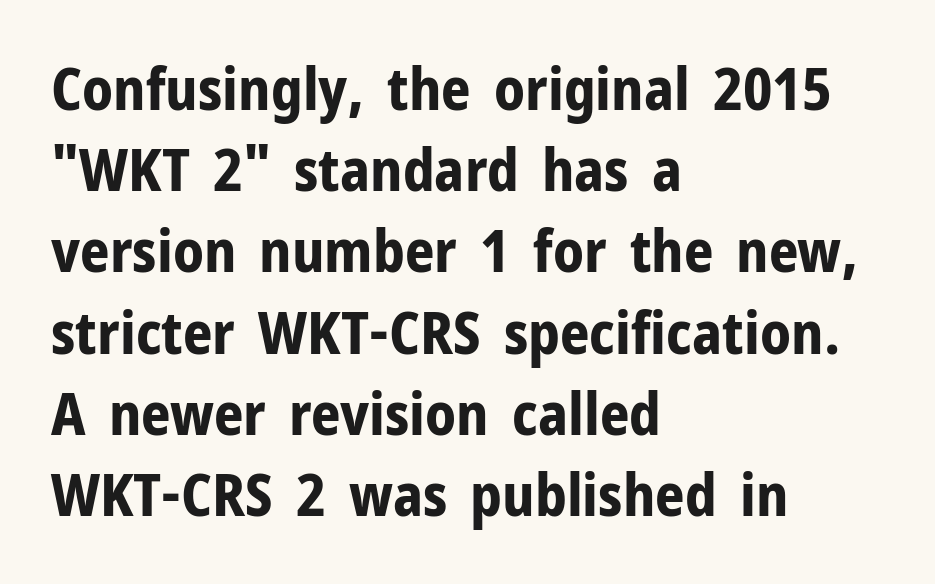
The image shows 58 px bold sans-serif type, upright; set left-aligned, normal line spacing (1.4x), normal letter spacing, not underlined; low stroke contrast and a medium x-height.
